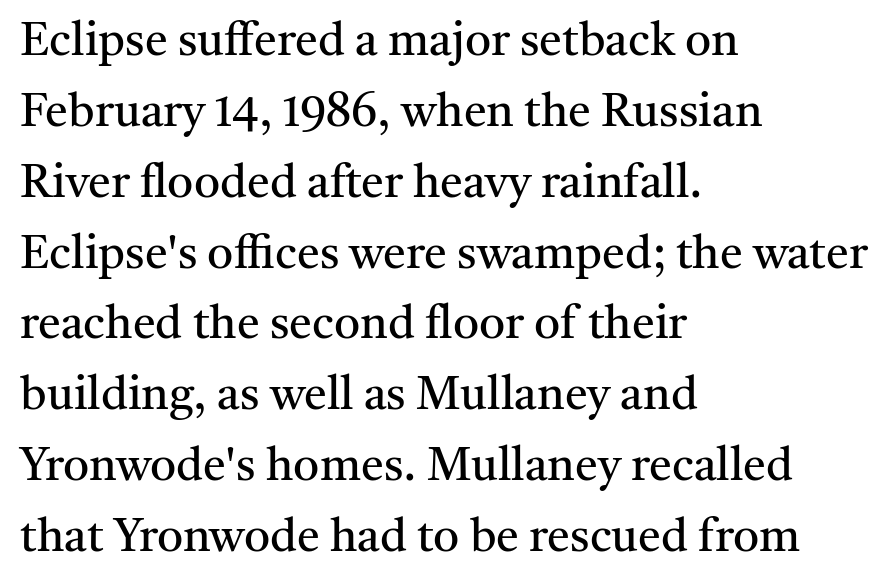
The image shows 46 px regular-weight serif type, upright; set left-aligned, normal line spacing (1.54x), normal letter spacing, not underlined; medium stroke contrast and a medium x-height.
